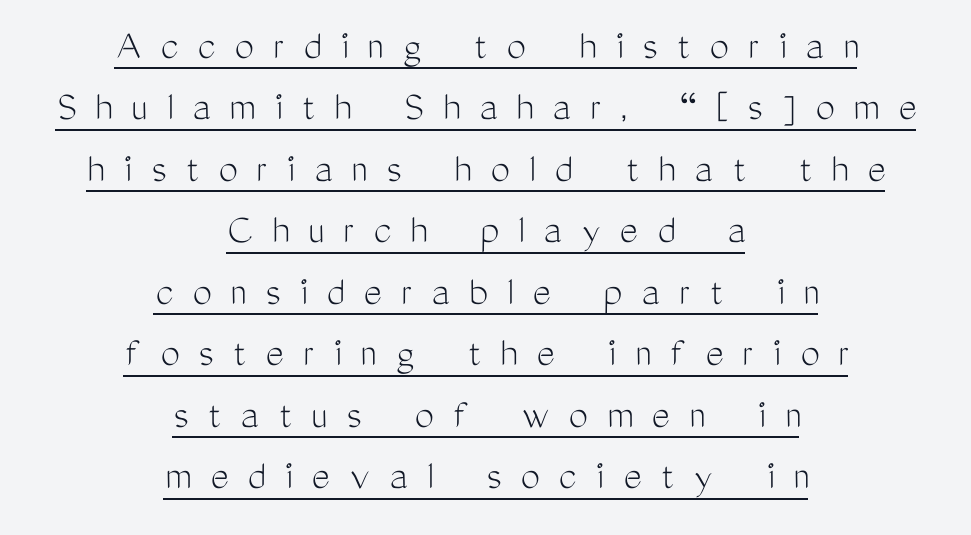
Q: Is the text bold? A: No.
Q: Is the text italic (slanted)? A: No, it is upright.
Q: Is the typeface a serif or a sans-serif typeface? A: Sans-serif.
Q: Is the text underlined? A: Yes.
Q: How is the paragraph aligned? A: Centered.
Q: Is the spacing between letters normal or unusually wide? A: Unusually wide.
Q: Is the spacing between lines tight, normal or loose? A: Normal.
Q: Width (condensed, normal, or wide)? A: Condensed.
Q: Stroke contrast? A: Medium.
Q: x-height? A: Medium.
Q: Monospaced? A: No.
